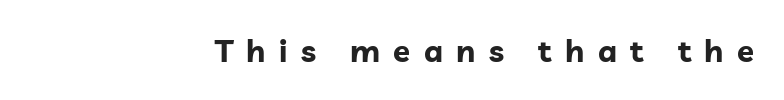
Q: Is the text bold? A: Yes.
Q: Is the text italic (slanted)? A: No, it is upright.
Q: Is the typeface a serif or a sans-serif typeface? A: Sans-serif.
Q: Is the text underlined? A: No.
Q: How is the paragraph aligned? A: Right-aligned.
Q: Is the spacing between letters normal or unusually wide? A: Unusually wide.
Q: Width (condensed, normal, or wide)? A: Normal.
Q: Stroke contrast? A: Low.
Q: x-height? A: Medium.
Q: Monospaced? A: No.
